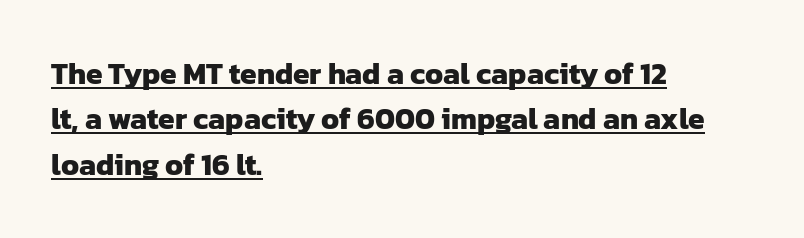
The image shows 30 px heavy sans-serif type; set left-aligned, normal line spacing (1.51x), normal letter spacing, underlined; low stroke contrast and a medium x-height.
